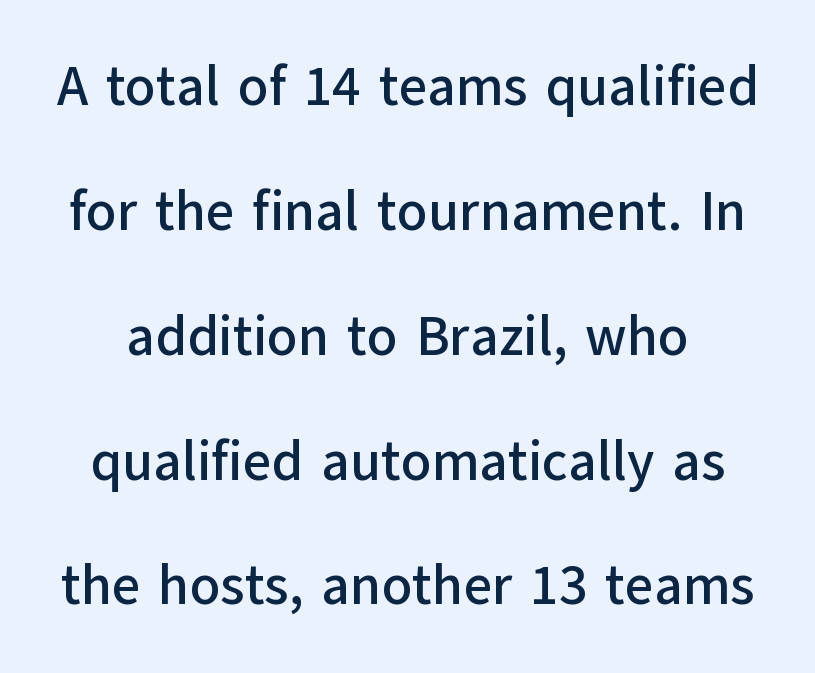
{"serif": "no", "italic": "no", "width": "normal", "stroke_contrast": "low", "x_height": "medium", "monospaced": "no", "underline": "no", "line_spacing": "loose", "line_spacing_ratio": 2.27, "letter_spacing": "normal", "letter_spacing_em": 0.0, "glyph_px": 55}
